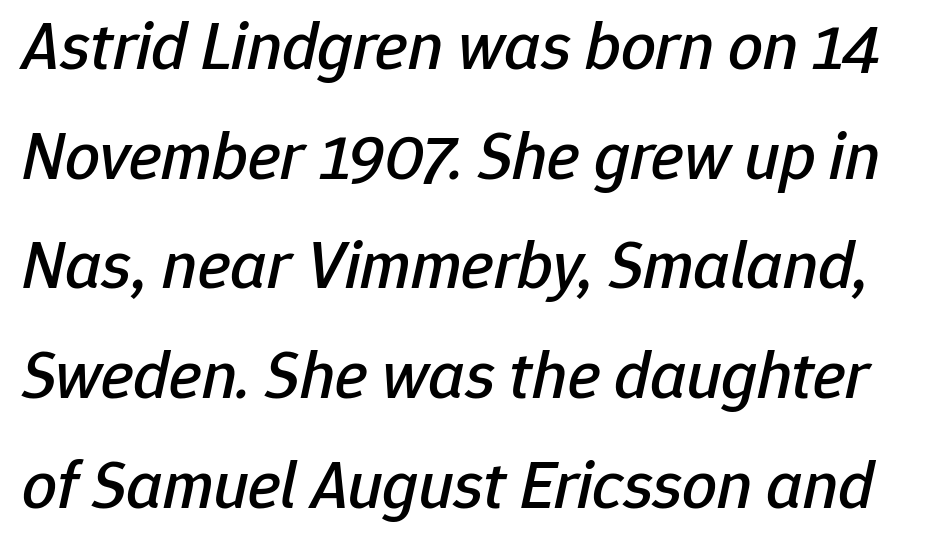
There is no visible air inserted between adjacent glyphs. Rule under the text: the space is simply empty. Spacing verdict: proportional, widths tailored to each character. You can tell it's italic because the verticals aren't actually vertical. Horizontal bands of white between lines are of average thickness.
